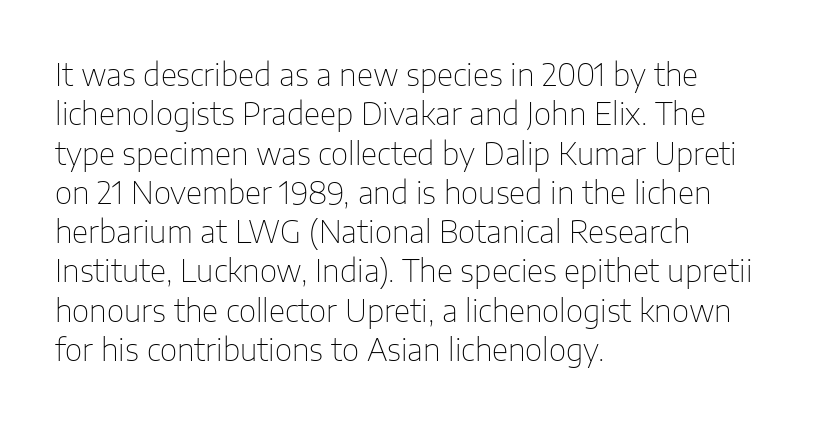
Does extra space separate the letters? No, they use regular spacing. Beneath every word, the page is bare. Nope, not italic — everything's standing straight. Note the varied advance widths — an 'i' is clearly narrower than an 'm'. Caption: face not bold, strokes unweighted. The space between consecutive lines is moderate.
